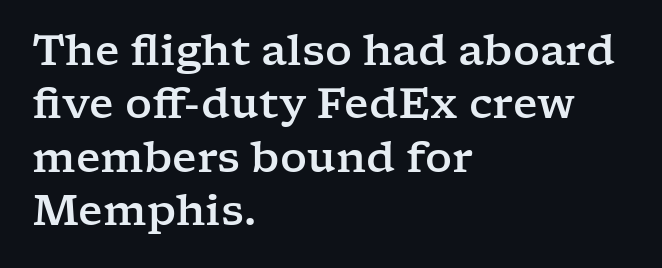
Which margin do the lines hug? The left one — the right edge is uneven. These lines sit exactly where default settings would place them. Small tapered or slab feet sit at the stroke ends, so this counts as serif. Every character sits straight up, as roman type does. A typesetter would call this proportional, since set widths differ per character.
